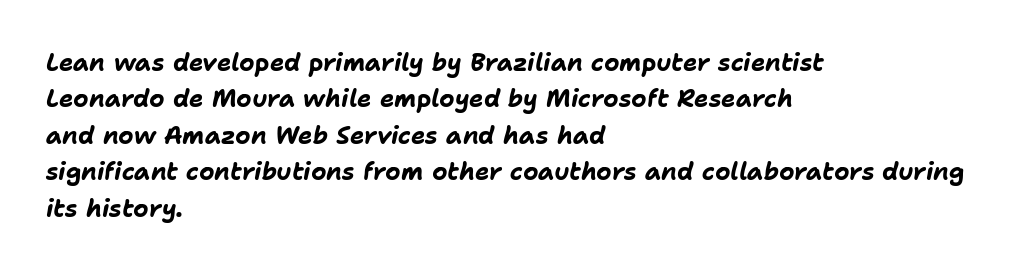
The image shows 24 px bold type, italic (leaning right); set left-aligned, normal line spacing (1.52x), normal letter spacing, not underlined.
